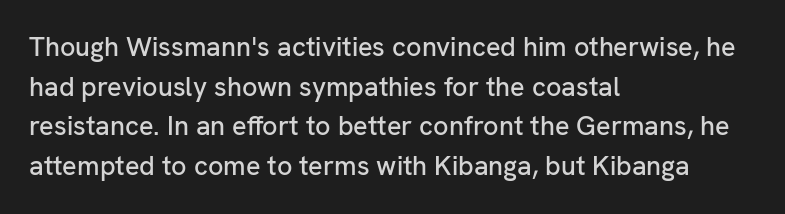
Q: Is the text italic (slanted)? A: No, it is upright.
Q: Is the text underlined? A: No.
Q: How is the paragraph aligned? A: Left-aligned.
Q: Is the spacing between letters normal or unusually wide? A: Normal.
Q: Is the spacing between lines tight, normal or loose? A: Normal.
